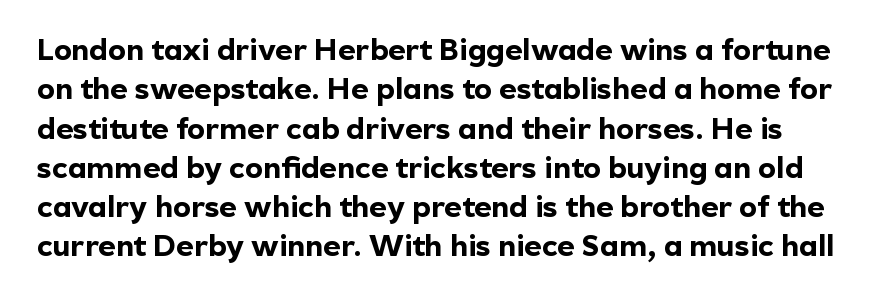
What kind of face is this? One without serifs — a sans. The rendering keeps characters at their native spacing. The space directly below the letters is spotless. Plenty of ink on the page — the face is bold.
